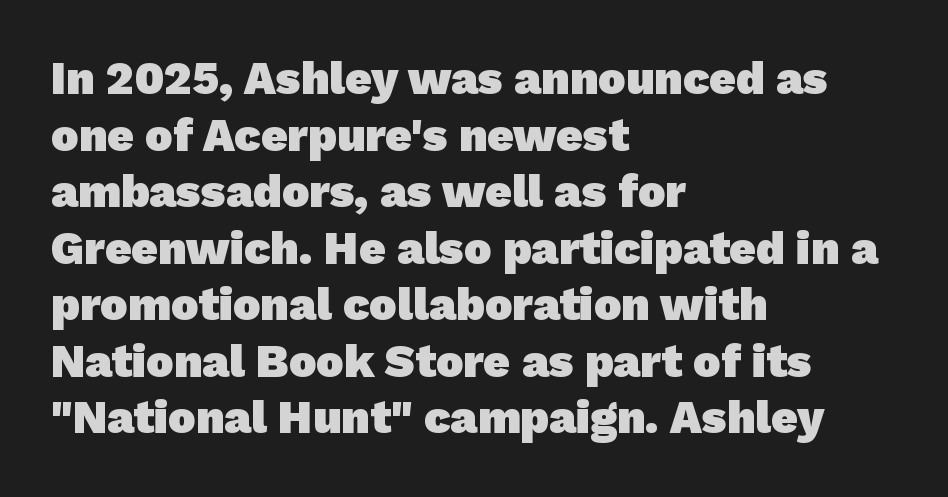
The strokes are fattened all the way to bold. This sample has the flowing, uneven cadence of proportional lettering. Reading down the block, your eye returns to a fixed left position each line. The foot of each line stays bare and open. The text was rendered using a sans face with plain stroke endings.
